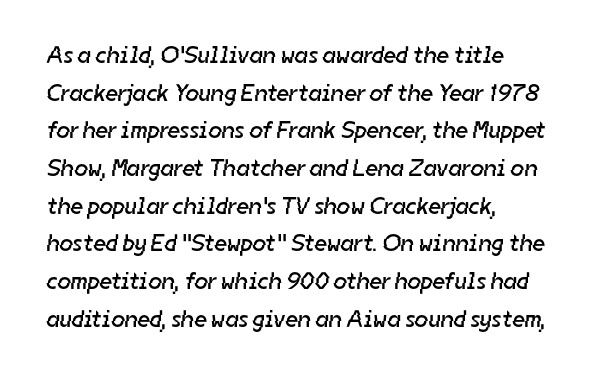
Layout note: lines flush left. The zone under the glyphs is completely vacant. Characters follow at the spacing the type designer built in. The vertical gap from one line to the next is medium. Weight: not bold — regular or lighter.
